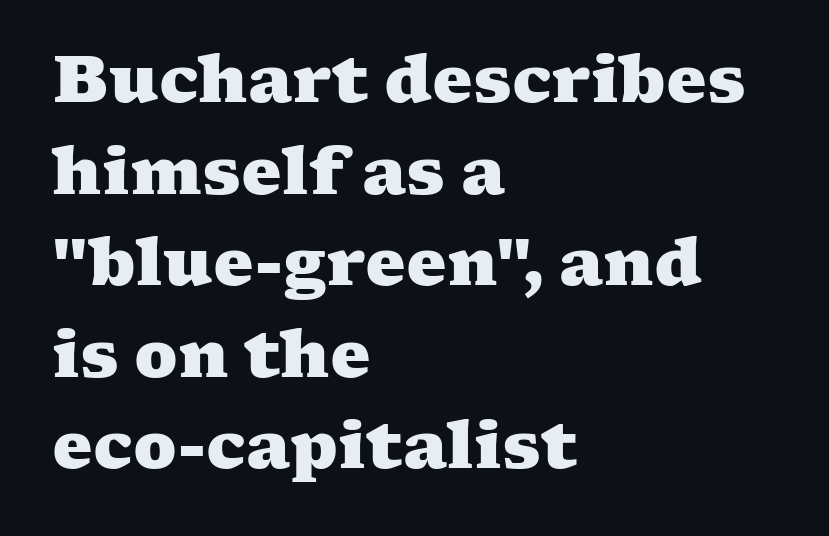
The image shows 64 px heavy, wide serif type; set left-aligned, normal line spacing (1.43x), normal letter spacing, not underlined; medium stroke contrast and a medium x-height.
